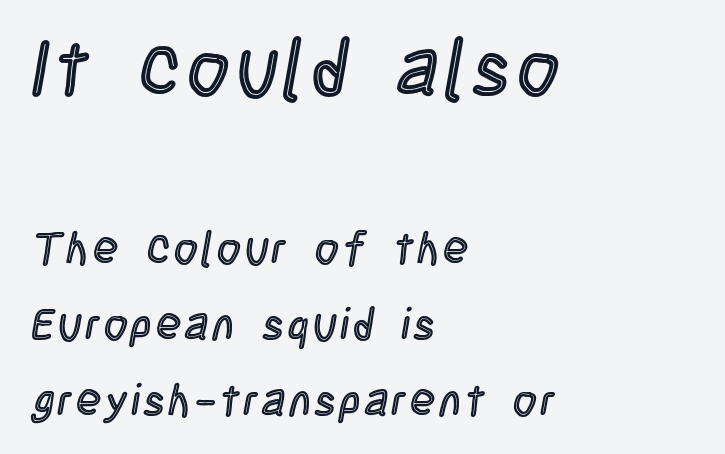
The image shows 79 px condensed type; set left-aligned, normal line spacing (1.69x), not underlined; the first (top) block is 1.76x larger; a large x-height.
